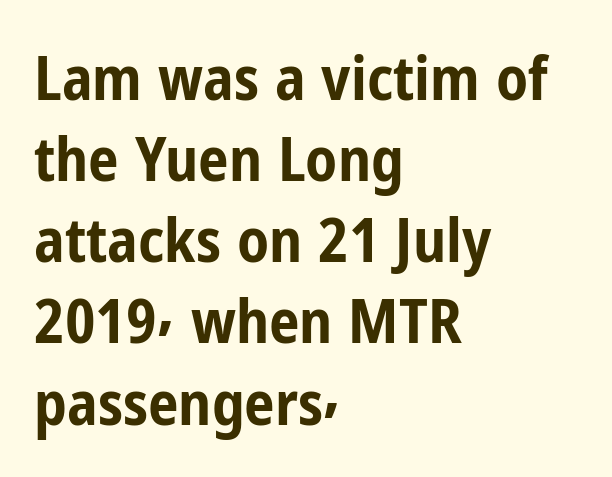
The tracking reads as untouched default to a designer's eye. Is there much room between lines? A standard amount, neither cramped nor airy. Type style note: lacks serifs. Posture: straight, roman, zero tilt. Varying glyph widths throughout — classic text-font behaviour.
